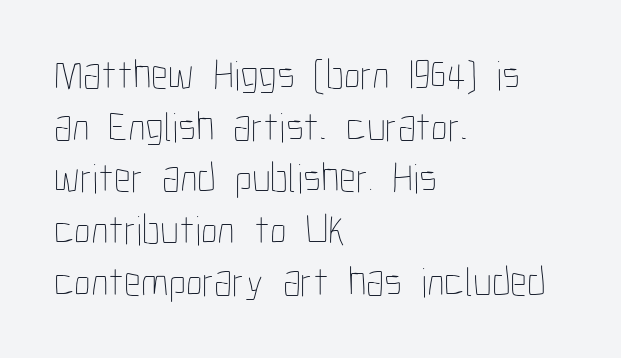
The image shows 42 px thin, condensed type, upright; set left-aligned, line spacing 1.23x, normal letter spacing, not underlined; low stroke contrast and a medium x-height.
